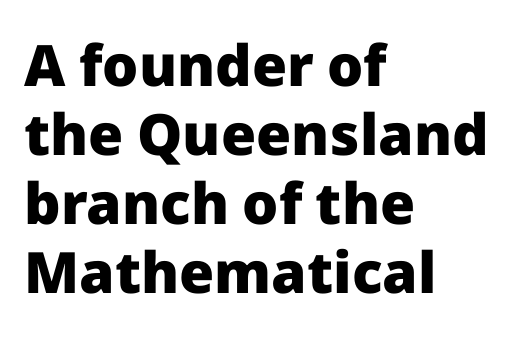
Note the varied advance widths — an 'i' is clearly narrower than an 'm'. In terms of letterspacing, this is plain default setting. Rule under the text: the space is simply empty. Heft: maximum for text — a bold. It's the straight-up-and-down kind of type. The typeface chosen for these lines omits serifs.
